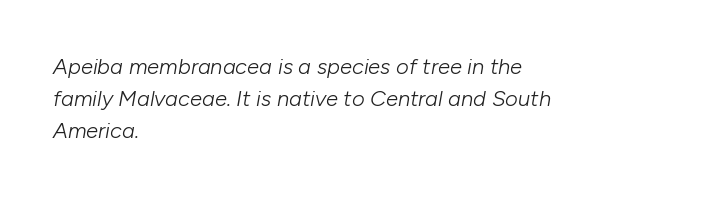
Descenders hang freely into open space. Does extra space separate the letters? No, they use regular spacing. The whole block is typeset with a tilt. The space between consecutive lines is moderate. Counters stay open thanks to moderate or lighter strokes. One-word summary of the alignment: left.
